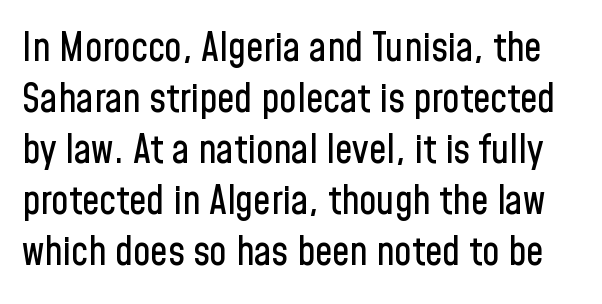
The image shows 39 px condensed sans-serif type, upright; set normal line spacing (1.31x), normal letter spacing, not underlined; low stroke contrast and a medium x-height.
